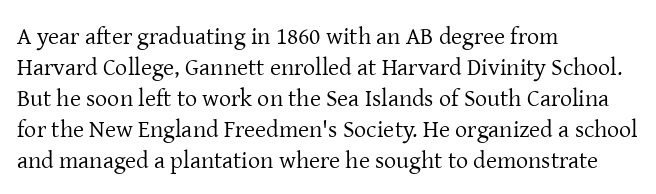
These lines keep a tight, regular rhythm from letter to letter. Notice how descenders clear the ascenders below comfortably — that's standard leading. These lines were composed using upright roman letters. One-word summary of the alignment: left. Nobody drew a line under any word here. The typesetting does not lean heavy: it is not bold.
